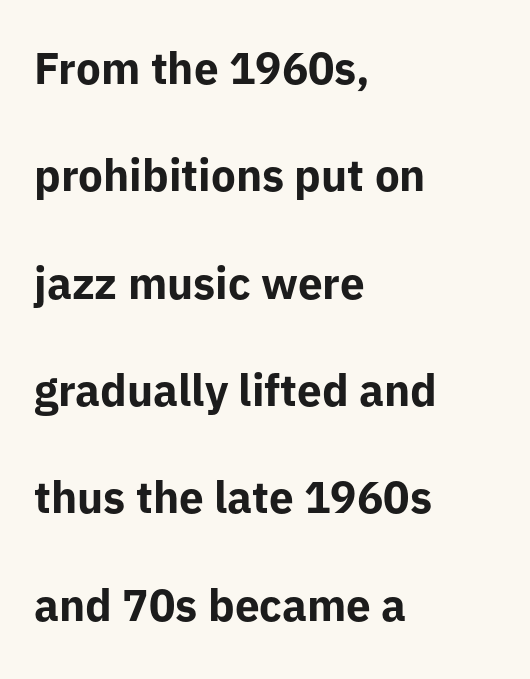
Where is the straight margin? On the left. Quick note: interline space is abundant. Serif or sans? Sans — the stroke terminals are bare. No extra tracking has been applied to these lines. Note the varied advance widths — an 'i' is clearly narrower than an 'm'. The lettering stays uniformly vertical, giving the passage a roman look.
